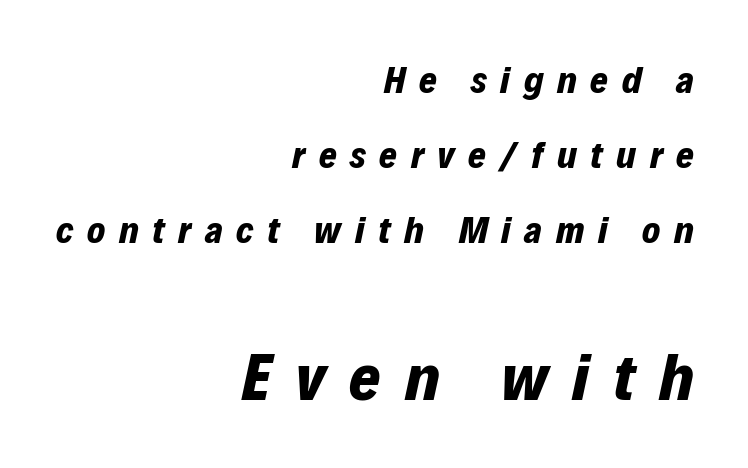
The image shows 67 px bold type, italic (leaning right); set right-aligned, loose line spacing (1.97x), unusually wide letter spacing (+0.36 em), not underlined; the second (bottom) block is 1.76x larger; low stroke contrast and a medium x-height.
